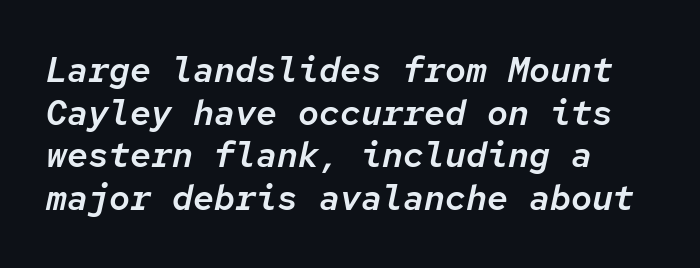
The image shows 35 px text type, italic (leaning right), monospaced; set left-aligned, line spacing 1.22x, normal letter spacing, not underlined; low stroke contrast and a medium x-height.
